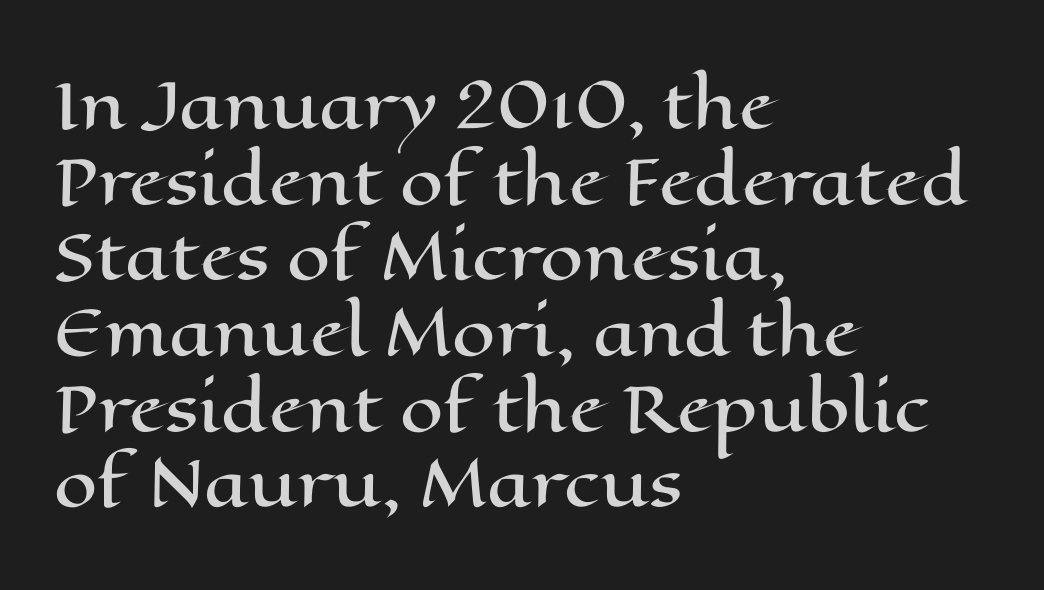
{"italic": "no", "width": "wide", "stroke_contrast": "high", "x_height": "medium", "monospaced": "no", "underline": "no", "align": "left", "line_spacing_ratio": 1.22, "letter_spacing": "normal", "letter_spacing_em": 0.0, "glyph_px": 62}
